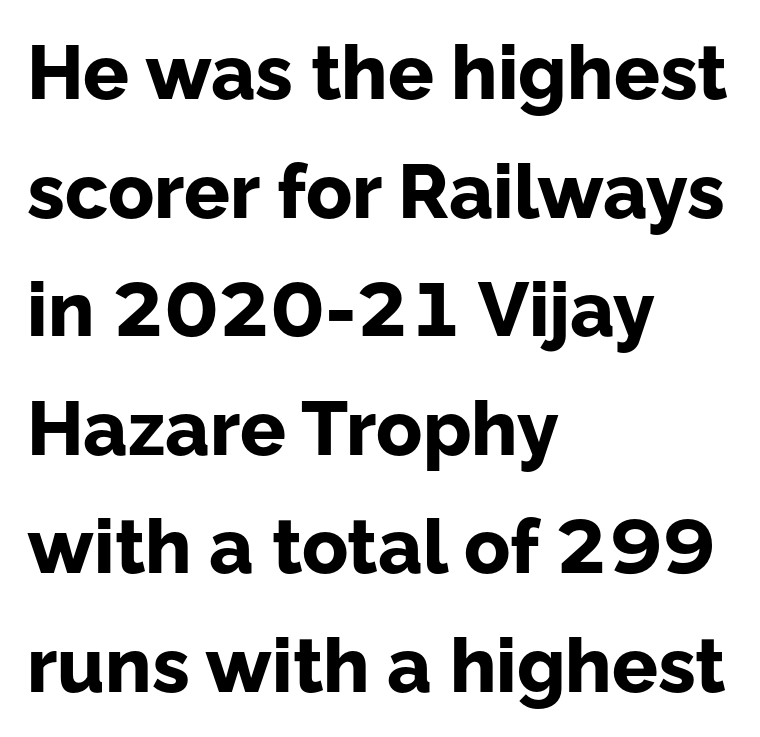
Q: Is the text bold? A: Yes.
Q: Is the text italic (slanted)? A: No, it is upright.
Q: Is the typeface a serif or a sans-serif typeface? A: Sans-serif.
Q: Is the text underlined? A: No.
Q: How is the paragraph aligned? A: Left-aligned.
Q: Is the spacing between letters normal or unusually wide? A: Normal.
Q: Is the spacing between lines tight, normal or loose? A: Normal.
Q: Width (condensed, normal, or wide)? A: Normal.
Q: Stroke contrast? A: Low.
Q: x-height? A: Medium.
Q: Monospaced? A: No.
